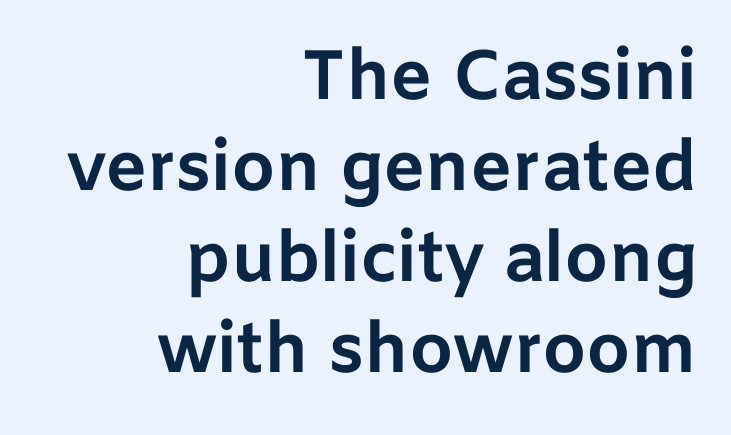
The image shows 70 px bold sans-serif type, upright; set right-aligned, normal line spacing (1.3x), normal letter spacing, not underlined; low stroke contrast and a medium x-height.
